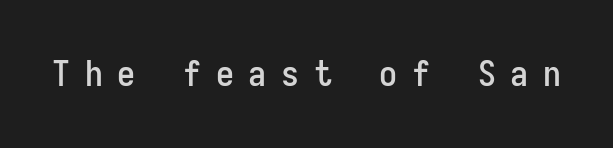
Q: Is the text italic (slanted)? A: No, it is upright.
Q: Is the typeface a serif or a sans-serif typeface? A: Sans-serif.
Q: Is the text underlined? A: No.
Q: Is the spacing between letters normal or unusually wide? A: Unusually wide.
Q: Width (condensed, normal, or wide)? A: Condensed.
Q: Stroke contrast? A: Low.
Q: x-height? A: Medium.
Q: Monospaced? A: Yes.
